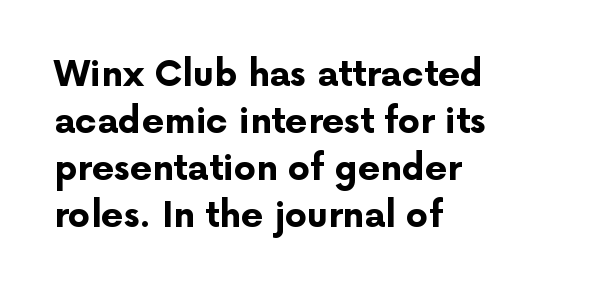
Thick stems and heavy bowls — unmistakably bold. Do the characters align in a grid? No, the font is proportional. Quick note: not italic, upright. Vertically, the passage feels balanced, rows spaced as you'd expect. These lines stack with their left ends in a neat column.
